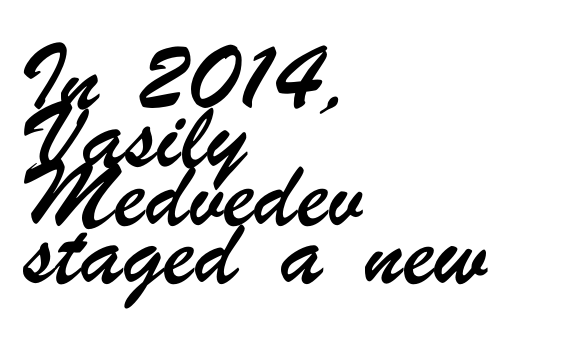
{"serif": "no", "width": "condensed", "stroke_contrast": "low", "x_height": "small", "monospaced": "no", "underline": "no", "align": "left", "line_spacing": "normal", "line_spacing_ratio": 1.38, "letter_spacing": "normal", "letter_spacing_em": 0.0, "glyph_px": 42}
